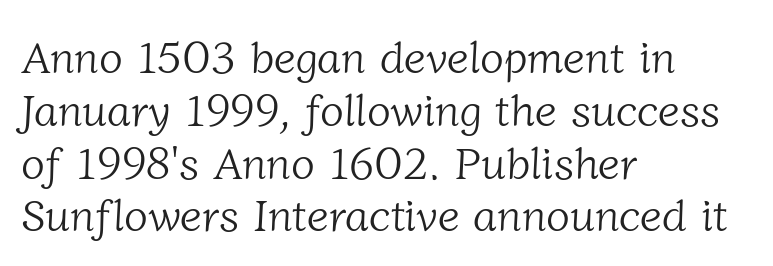
The image shows 44 px light serif type; set left-aligned, line spacing 1.2x, normal letter spacing, not underlined; low stroke contrast and a medium x-height.
